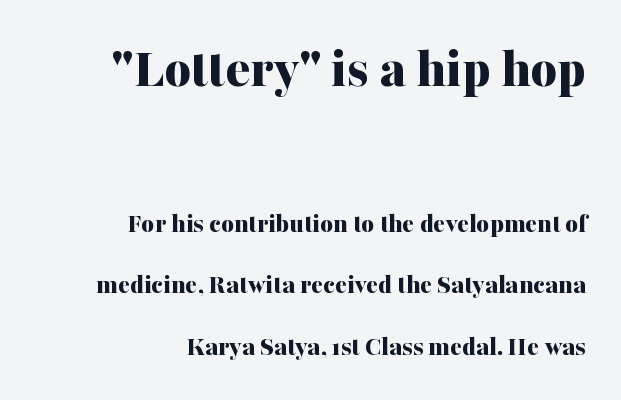
Q: Is the text bold? A: Yes.
Q: Is the text italic (slanted)? A: No, it is upright.
Q: Is the typeface a serif or a sans-serif typeface? A: Serif.
Q: Is the text underlined? A: No.
Q: How is the paragraph aligned? A: Right-aligned.
Q: Is the spacing between letters normal or unusually wide? A: Normal.
Q: Is the spacing between lines tight, normal or loose? A: Loose.
Q: Which block of text is set in a larger size, the first (top) or the second (bottom)? A: The first (top) one.
Q: Width (condensed, normal, or wide)? A: Normal.
Q: Stroke contrast? A: Medium.
Q: x-height? A: Medium.
Q: Monospaced? A: No.
